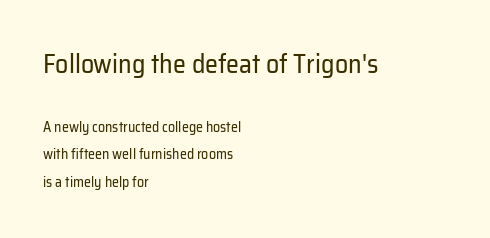
Q: Is the text bold? A: No.
Q: Is the text italic (slanted)? A: No, it is upright.
Q: Is the text underlined? A: No.
Q: How is the paragraph aligned? A: Left-aligned.
Q: Is the spacing between letters normal or unusually wide? A: Normal.
Q: Is the spacing between lines tight, normal or loose? A: Loose.
Q: Which block of text is set in a larger size, the first (top) or the second (bottom)? A: The first (top) one.
